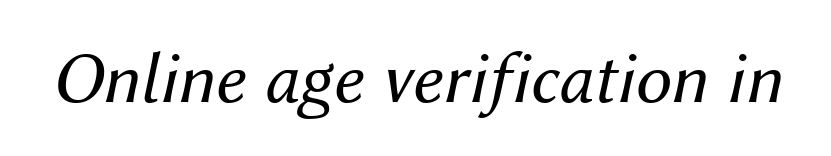
{"italic": "yes", "lean": "right", "slant_degrees": 12, "bold": "no", "weight": "regular", "width": "normal", "stroke_contrast": "medium", "x_height": "medium", "monospaced": "no", "underline": "no", "letter_spacing": "normal", "letter_spacing_em": 0.0, "glyph_px": 73}
